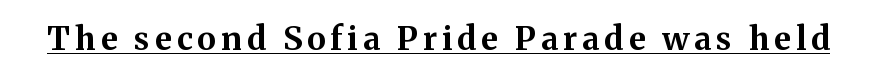
Q: Is the text bold? A: Yes.
Q: Is the text italic (slanted)? A: No, it is upright.
Q: Is the typeface a serif or a sans-serif typeface? A: Serif.
Q: Is the text underlined? A: Yes.
Q: Width (condensed, normal, or wide)? A: Normal.
Q: Stroke contrast? A: Medium.
Q: x-height? A: Medium.
Q: Monospaced? A: No.
